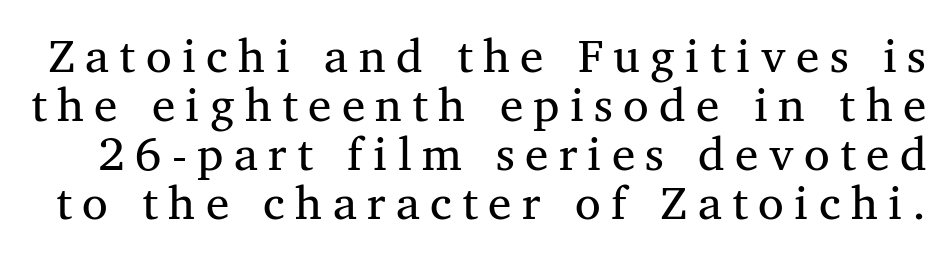
{"serif": "yes", "width": "normal", "stroke_contrast": "medium", "x_height": "medium", "monospaced": "no", "underline": "no", "line_spacing": "tight", "line_spacing_ratio": 1.04, "letter_spacing": "wide", "letter_spacing_em": 0.22, "glyph_px": 47}
